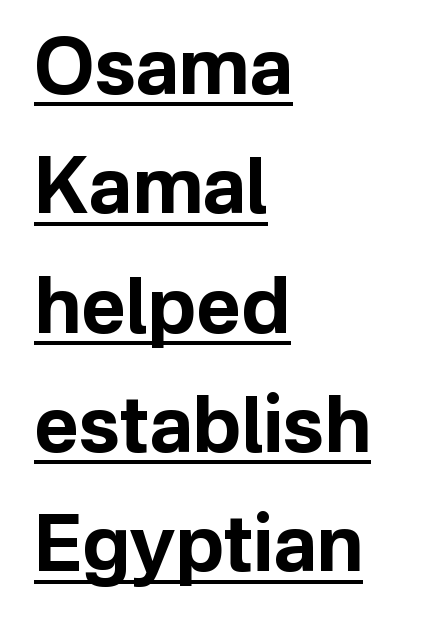
The image shows 77 px bold sans-serif type, upright; set left-aligned, normal line spacing (1.55x), normal letter spacing, underlined; low stroke contrast and a medium x-height.
